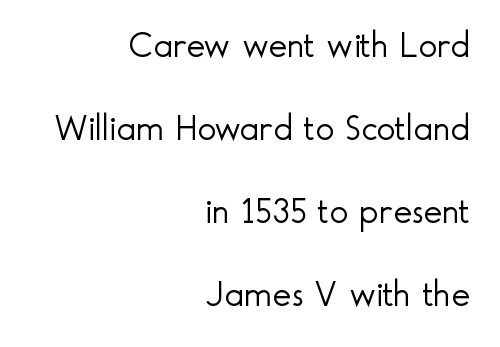
{"serif": "no", "italic": "no", "bold": "no", "weight": "light", "width": "normal", "x_height": "small", "monospaced": "no", "underline": "no", "align": "right", "line_spacing": "loose", "line_spacing_ratio": 2.31, "letter_spacing": "normal", "letter_spacing_em": 0.0, "glyph_px": 36}
